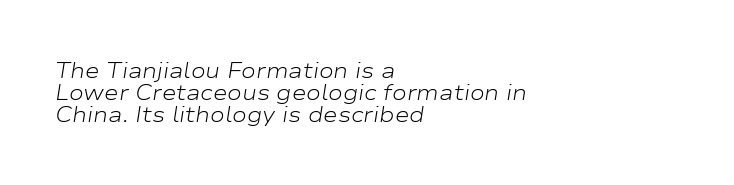
In terms of leading, this rendering errs on the cramped side. Underlining? Definitely not there. No chunkiness to these letters — they're not bold. The passage shown leans; its letterforms are oblique. The rag falls on the right side of this text block.
